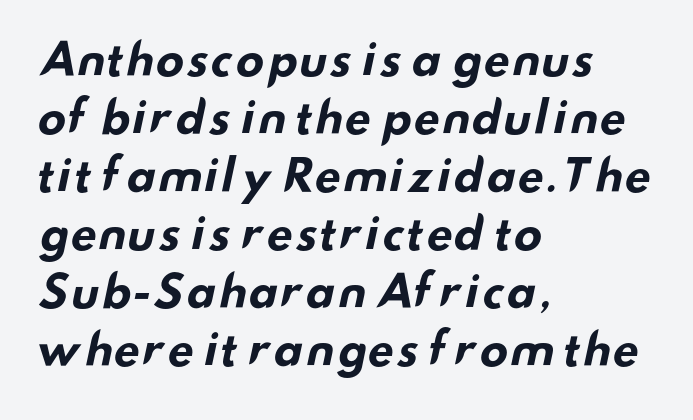
I'd describe the lettering as bold — thick and assertive. How are the letters spaced? Ordinarily, with no added tracking. Underlining? Definitely not there. Note the varied advance widths — an 'i' is clearly narrower than an 'm'. The leading is moderate, giving the passage an even texture. Alignment: flush left.
